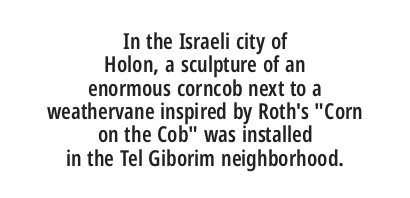
The image shows 22 px text type, upright; set centered, tight line spacing (1.06x), normal letter spacing, not underlined.
